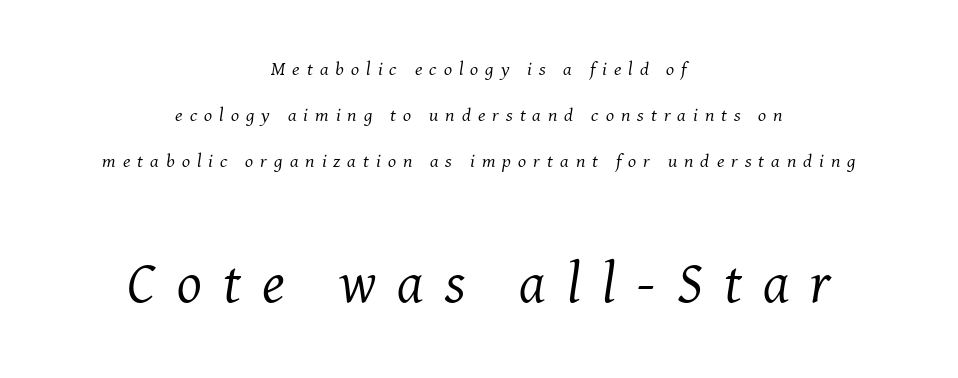
Q: Is the text bold? A: No.
Q: Is the text italic (slanted)? A: Yes, it leans right by about 8 degrees.
Q: Is the typeface a serif or a sans-serif typeface? A: Serif.
Q: Is the text underlined? A: No.
Q: How is the paragraph aligned? A: Centered.
Q: Is the spacing between letters normal or unusually wide? A: Unusually wide.
Q: Is the spacing between lines tight, normal or loose? A: Loose.
Q: Which block of text is set in a larger size, the first (top) or the second (bottom)? A: The second (bottom) one.
Q: Width (condensed, normal, or wide)? A: Normal.
Q: Stroke contrast? A: Medium.
Q: x-height? A: Medium.
Q: Monospaced? A: No.
